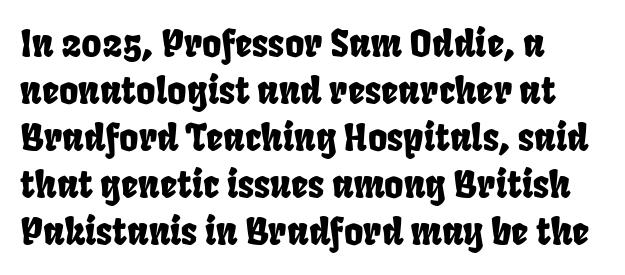
Horizontal alignment here is leftward, the default for most running prose. What stands out about the letter spacing? Nothing — it is the standard amount. Grotesque or geometric, the face here clearly has no serifs. Unmarked baselines from the first word to the last. You could not count columns in this text — the font is proportionally spaced.
